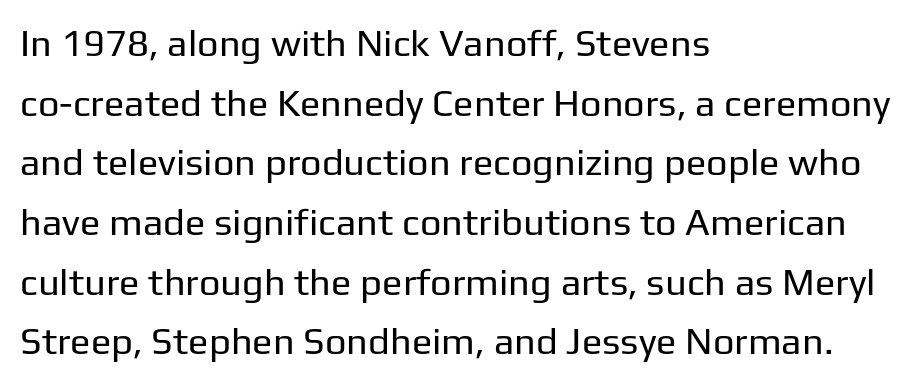
Q: Is the text bold? A: No.
Q: Is the text italic (slanted)? A: No, it is upright.
Q: Is the typeface a serif or a sans-serif typeface? A: Sans-serif.
Q: Is the text underlined? A: No.
Q: How is the paragraph aligned? A: Left-aligned.
Q: Is the spacing between letters normal or unusually wide? A: Normal.
Q: Is the spacing between lines tight, normal or loose? A: Normal.
Q: Width (condensed, normal, or wide)? A: Normal.
Q: Stroke contrast? A: Low.
Q: x-height? A: Medium.
Q: Monospaced? A: No.
